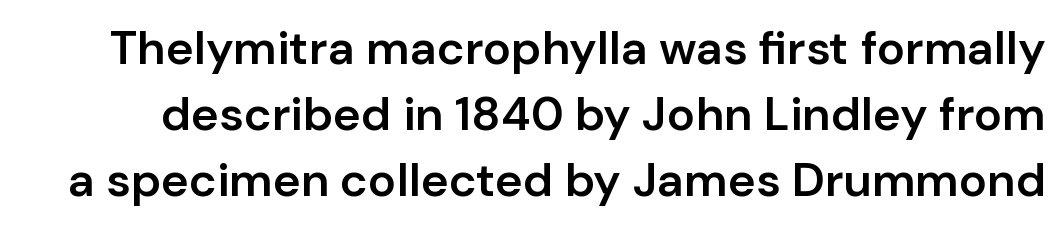
Q: Is the text bold? A: Semi-bold.
Q: Is the text italic (slanted)? A: No, it is upright.
Q: Is the typeface a serif or a sans-serif typeface? A: Sans-serif.
Q: Is the text underlined? A: No.
Q: Is the spacing between letters normal or unusually wide? A: Normal.
Q: Is the spacing between lines tight, normal or loose? A: Normal.
Q: Width (condensed, normal, or wide)? A: Normal.
Q: Stroke contrast? A: Low.
Q: x-height? A: Medium.
Q: Monospaced? A: No.
